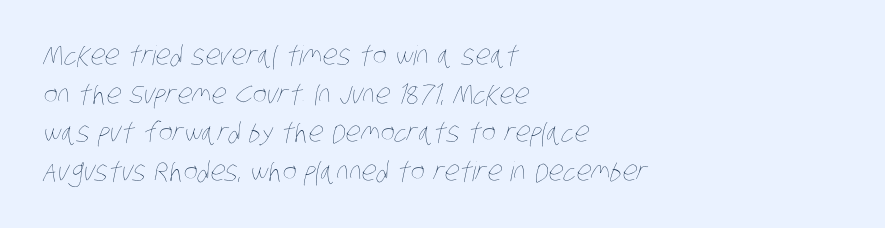
{"bold": "no", "underline": "no", "align": "left", "line_spacing": "normal", "line_spacing_ratio": 1.43, "letter_spacing": "normal", "letter_spacing_em": 0.0, "glyph_px": 27}
